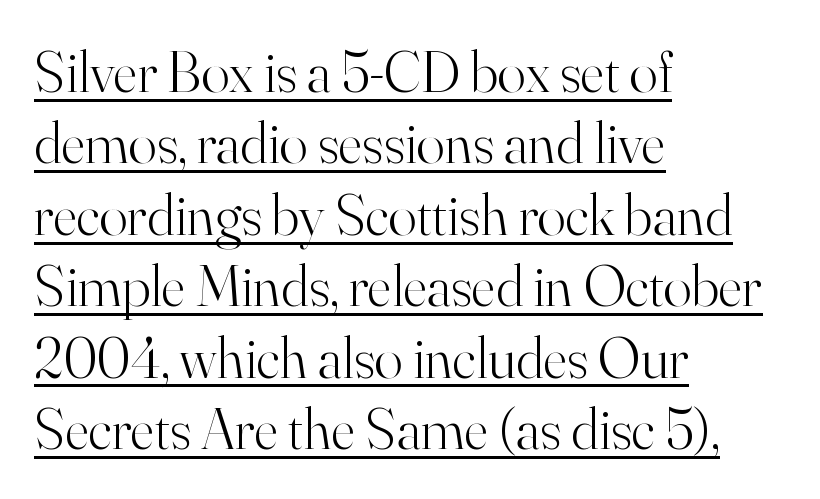
{"serif": "yes", "italic": "no", "bold": "no", "weight": "light", "width": "normal", "stroke_contrast": "high", "x_height": "small", "monospaced": "no", "underline": "yes", "align": "left", "line_spacing_ratio": 1.21, "letter_spacing": "normal", "letter_spacing_em": 0.0, "glyph_px": 59}
